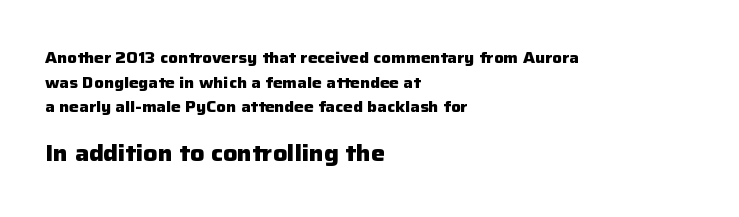
Descenders are the only things crossing below the line. Strong, thick strokes mark this as bold type. Is the block centered? No — it sits flush against the left margin. Summary of vertical rhythm: regular, with standard interline spacing.
